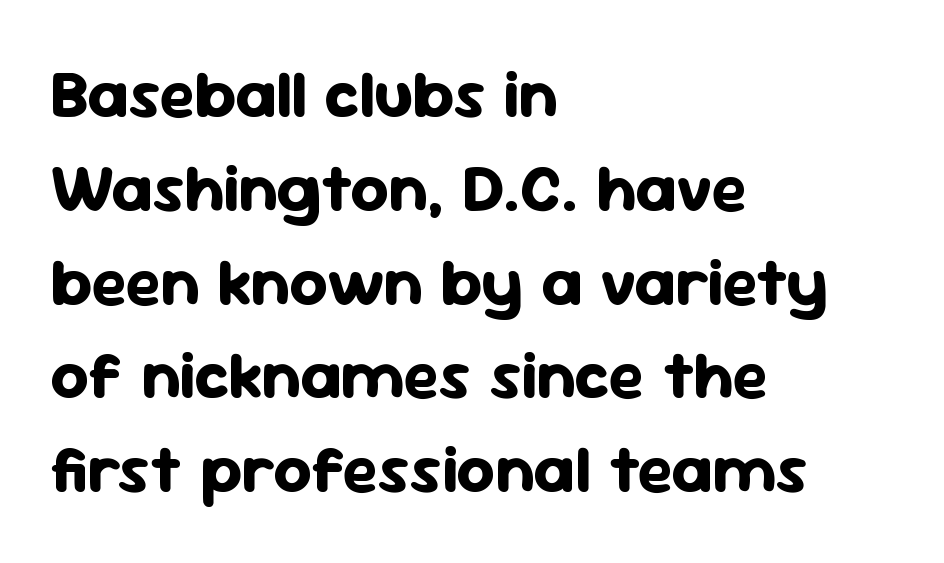
Line starts are locked; line ends wander. Does extra space separate the letters? No, they use regular spacing. Descenders are the only things crossing below the line. The leading is moderate, giving the passage an even texture.
